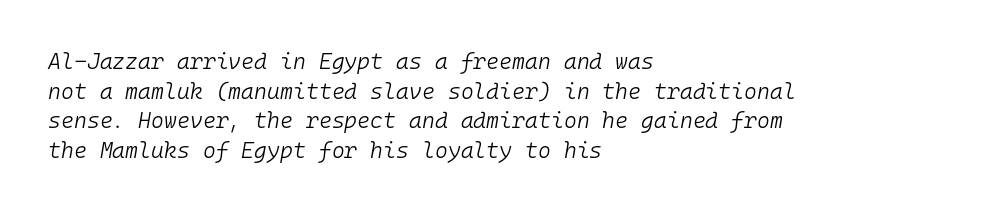
The image shows 22 px text type, italic (leaning right); set left-aligned, normal line spacing (1.35x), normal letter spacing, not underlined.
